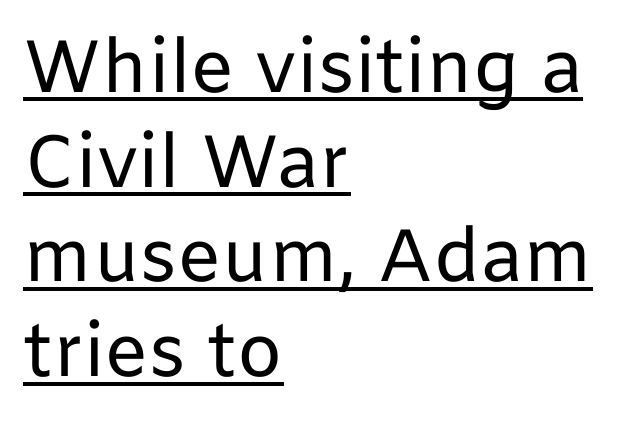
{"serif": "no", "italic": "no", "bold": "no", "weight": "regular", "width": "normal", "stroke_contrast": "low", "x_height": "medium", "monospaced": "no", "underline": "yes", "align": "left", "line_spacing": "normal", "line_spacing_ratio": 1.28, "letter_spacing": "normal", "letter_spacing_em": 0.0, "glyph_px": 74}
